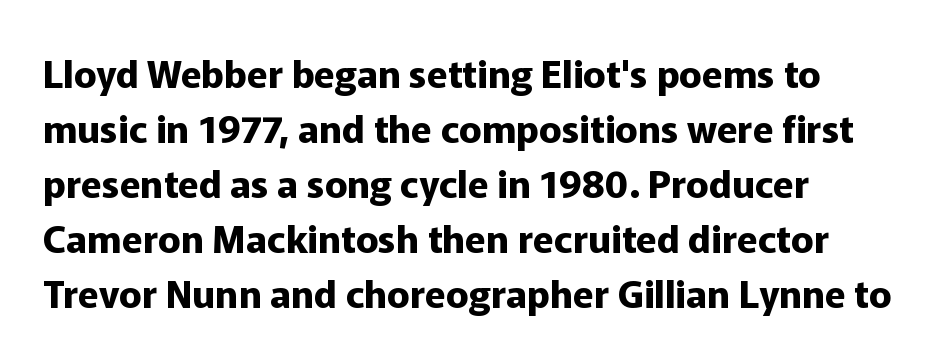
{"serif": "no", "italic": "no", "bold": "yes", "weight": "bold", "width": "normal", "stroke_contrast": "low", "x_height": "medium", "monospaced": "no", "underline": "no", "align": "left", "line_spacing": "normal", "line_spacing_ratio": 1.45, "letter_spacing": "normal", "letter_spacing_em": 0.0, "glyph_px": 38}
